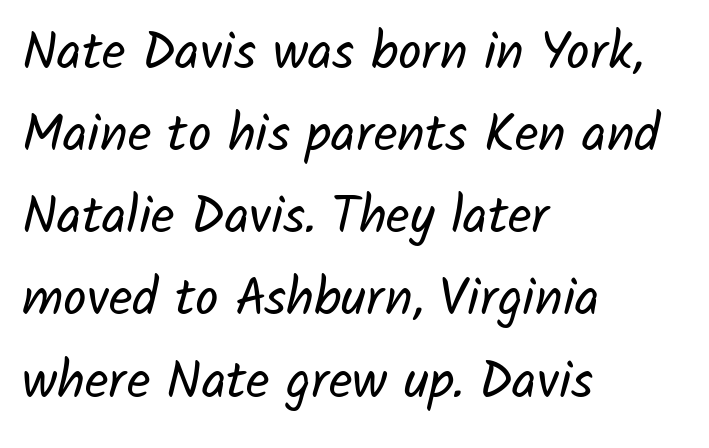
The image shows 52 px regular-weight sans-serif type; set left-aligned, normal line spacing (1.58x), normal letter spacing, not underlined; low stroke contrast and a medium x-height.
